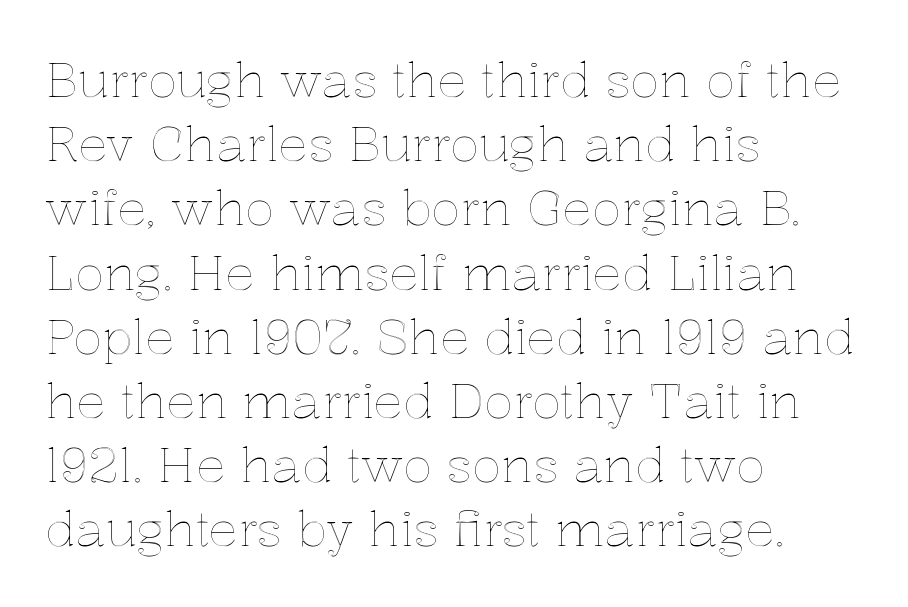
The image shows 49 px text type, upright; set left-aligned, normal line spacing (1.31x), normal letter spacing, not underlined; a medium x-height.
